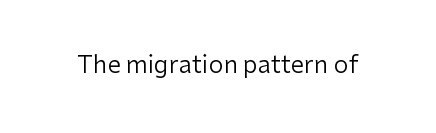
Only glyphs here, with clear space below each row. Notice how the stems are strictly vertical — no italics here. Between one letter and the next there's only the usual sliver of space. Is this a heavy cut? Hardly; it is regular or lighter.
